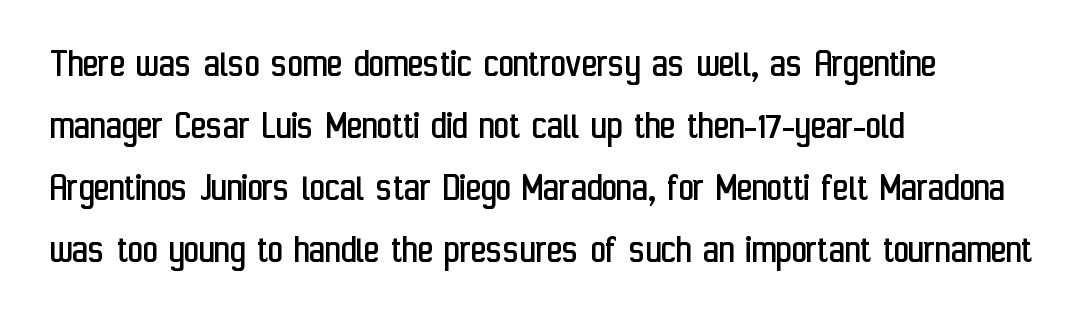
Q: Is the text bold? A: No.
Q: Is the text italic (slanted)? A: No, it is upright.
Q: Is the typeface a serif or a sans-serif typeface? A: Sans-serif.
Q: Is the text underlined? A: No.
Q: How is the paragraph aligned? A: Left-aligned.
Q: Is the spacing between letters normal or unusually wide? A: Normal.
Q: Is the spacing between lines tight, normal or loose? A: Normal.
Q: Width (condensed, normal, or wide)? A: Condensed.
Q: Stroke contrast? A: Low.
Q: x-height? A: Medium.
Q: Monospaced? A: No.
